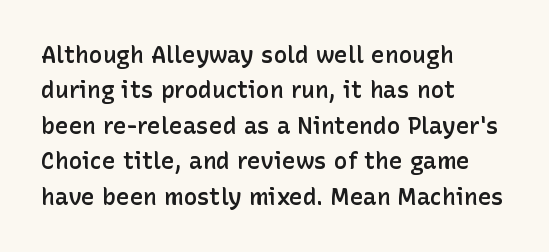
A bit beefed up — I'd call it semibold rather than bold. Upright lettering throughout. Students, observe: this is what conventionally led text looks like. The typesetter chose a ragged-right arrangement here. The rendering keeps characters at their native spacing. Only glyphs here, with clear space below each row.
